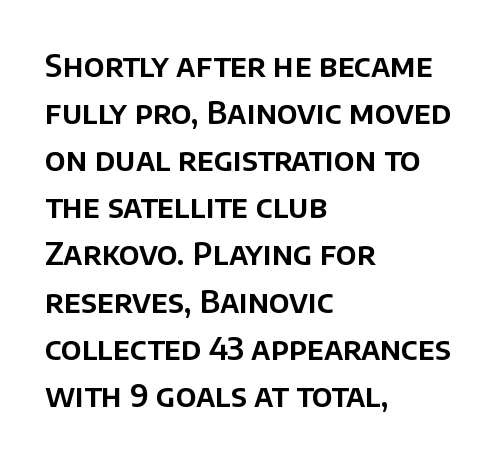
Q: Is the text italic (slanted)? A: No, it is upright.
Q: Is the typeface a serif or a sans-serif typeface? A: Sans-serif.
Q: Is the text underlined? A: No.
Q: How is the paragraph aligned? A: Left-aligned.
Q: Is the spacing between letters normal or unusually wide? A: Normal.
Q: Is the spacing between lines tight, normal or loose? A: Normal.
Q: Width (condensed, normal, or wide)? A: Normal.
Q: Stroke contrast? A: Low.
Q: x-height? A: Large.
Q: Monospaced? A: No.
